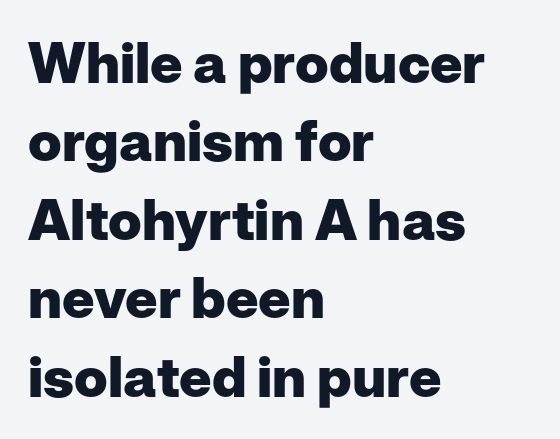
Q: Is the text bold? A: Yes.
Q: Is the text italic (slanted)? A: No, it is upright.
Q: Is the typeface a serif or a sans-serif typeface? A: Sans-serif.
Q: Is the text underlined? A: No.
Q: How is the paragraph aligned? A: Left-aligned.
Q: Is the spacing between letters normal or unusually wide? A: Normal.
Q: Is the spacing between lines tight, normal or loose? A: Normal.
Q: Width (condensed, normal, or wide)? A: Normal.
Q: Stroke contrast? A: Low.
Q: x-height? A: Medium.
Q: Monospaced? A: No.
